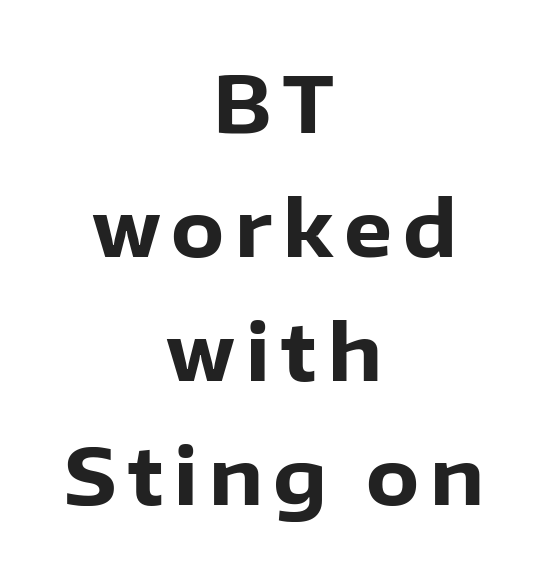
Q: Is the text bold? A: Yes.
Q: Is the text italic (slanted)? A: No, it is upright.
Q: Is the typeface a serif or a sans-serif typeface? A: Sans-serif.
Q: Is the text underlined? A: No.
Q: How is the paragraph aligned? A: Centered.
Q: Is the spacing between lines tight, normal or loose? A: Normal.
Q: Width (condensed, normal, or wide)? A: Normal.
Q: Stroke contrast? A: Low.
Q: x-height? A: Medium.
Q: Monospaced? A: No.
